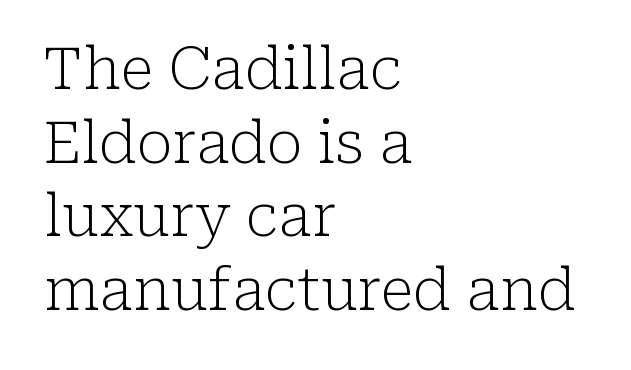
Q: Is the text bold? A: No.
Q: Is the text italic (slanted)? A: No, it is upright.
Q: Is the typeface a serif or a sans-serif typeface? A: Serif.
Q: Is the text underlined? A: No.
Q: How is the paragraph aligned? A: Left-aligned.
Q: Is the spacing between letters normal or unusually wide? A: Normal.
Q: Is the spacing between lines tight, normal or loose? A: Normal.
Q: Width (condensed, normal, or wide)? A: Normal.
Q: Stroke contrast? A: Low.
Q: x-height? A: Medium.
Q: Monospaced? A: No.
